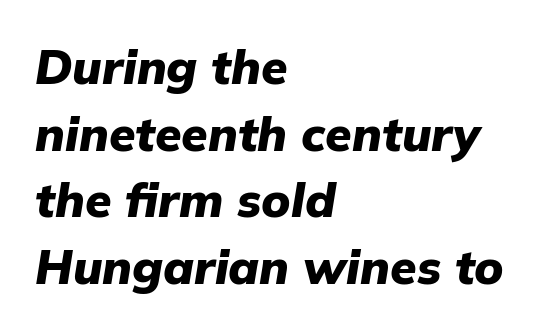
Character widths vary here, with narrow letters taking less room than wide ones. The paragraph has a hard left edge and a soft right edge. Interline gaps are of average width in this sample. When letters slant like this, we call the style italic.
